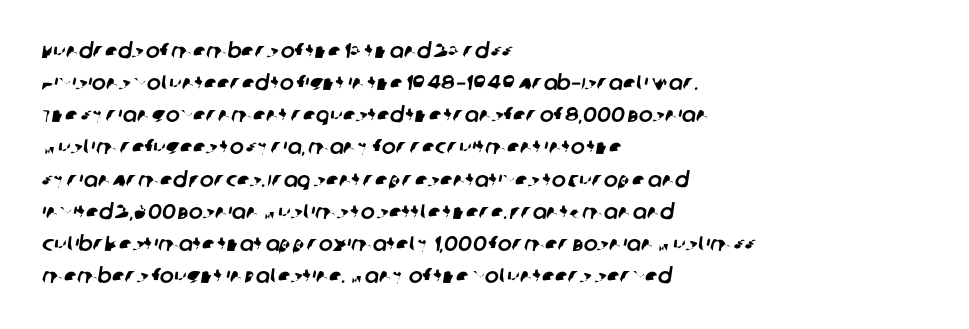
This block has exactly the height ordinary leading produces. Line beginnings align vertically; line endings do not. Descenders are the only things crossing below the line. Nothing unusual about the tracking: characters are spaced as the font intends.
